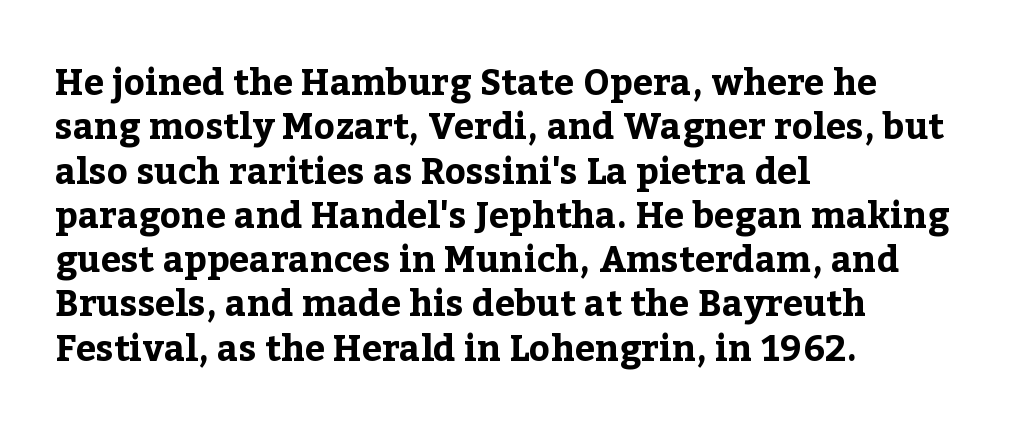
{"serif": "yes", "italic": "no", "bold": "yes", "weight": "bold", "width": "normal", "stroke_contrast": "low", "x_height": "medium", "monospaced": "no", "underline": "no", "align": "left", "line_spacing_ratio": 1.23, "letter_spacing": "normal", "letter_spacing_em": 0.0, "glyph_px": 36}
